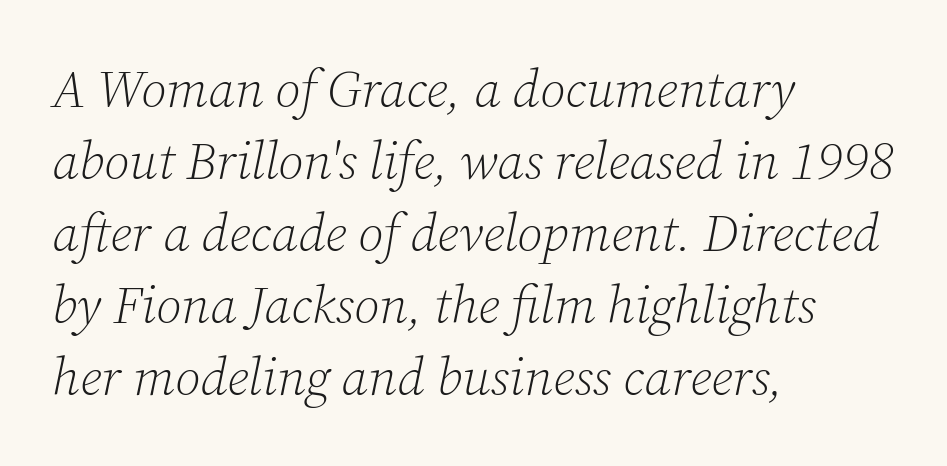
Q: Is the text bold? A: No.
Q: Is the text italic (slanted)? A: Yes, it leans right by about 12 degrees.
Q: Is the typeface a serif or a sans-serif typeface? A: Serif.
Q: Is the text underlined? A: No.
Q: How is the paragraph aligned? A: Left-aligned.
Q: Is the spacing between letters normal or unusually wide? A: Normal.
Q: Is the spacing between lines tight, normal or loose? A: Normal.
Q: Width (condensed, normal, or wide)? A: Normal.
Q: Stroke contrast? A: Low.
Q: x-height? A: Medium.
Q: Monospaced? A: No.
